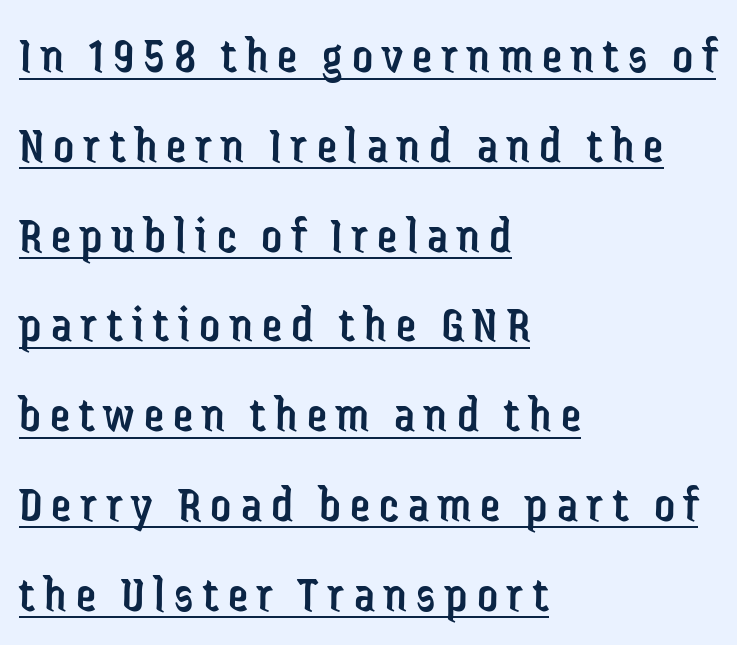
{"serif": "no", "italic": "no", "bold": "no", "weight": "regular", "width": "condensed", "stroke_contrast": "low", "x_height": "medium", "monospaced": "no", "underline": "yes", "align": "left", "line_spacing_ratio": 1.76, "glyph_px": 51}
